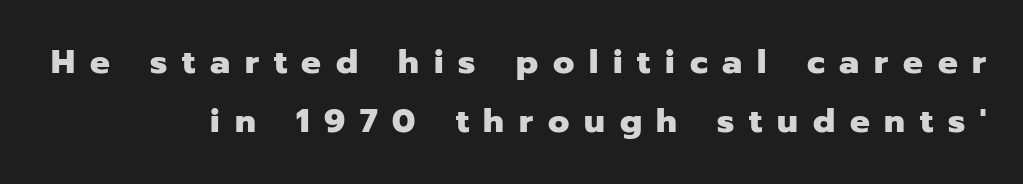
A student would call this right alignment; a typographer would say flush right, rag left. What stands out about the letter spacing? Its width — letters are far apart. The passage shown is typeset with a sans-serif family. You'd pick this weight for a headline — it's a proper bold.
